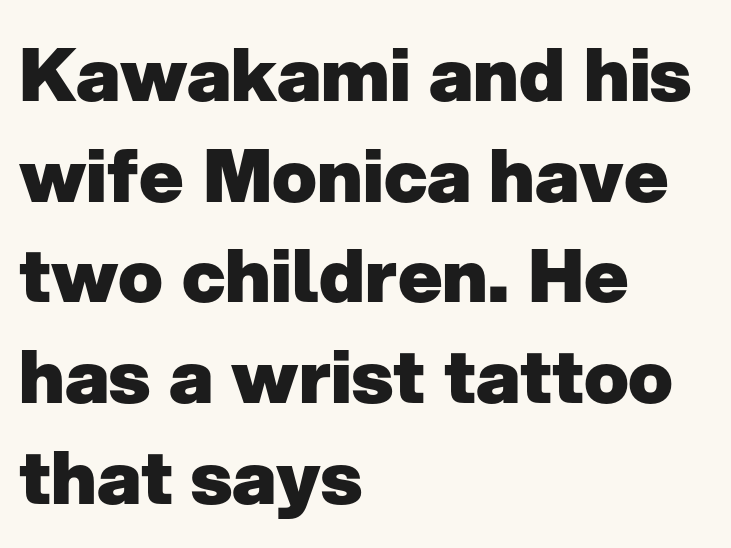
The image shows 74 px heavy sans-serif type, upright; set left-aligned, normal line spacing (1.36x), normal letter spacing, not underlined; low stroke contrast and a medium x-height.
